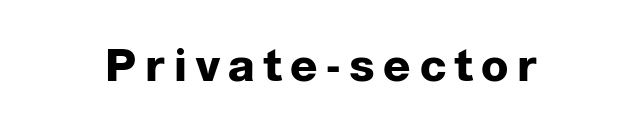
{"serif": "no", "italic": "no", "bold": "yes", "weight": "heavy", "width": "normal", "stroke_contrast": "low", "x_height": "medium", "monospaced": "no", "underline": "no", "letter_spacing": "wide", "letter_spacing_em": 0.2, "glyph_px": 45}
